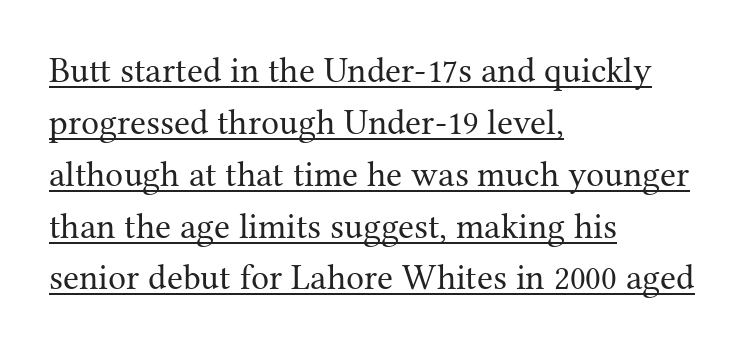
The image shows 36 px regular-weight serif type, upright; set left-aligned, normal line spacing (1.44x), normal letter spacing, underlined; medium stroke contrast and a medium x-height.
